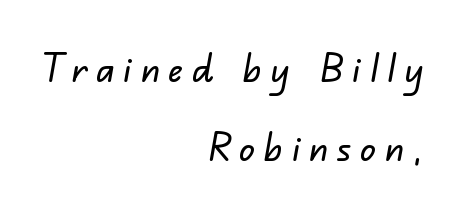
{"serif": "no", "width": "normal", "stroke_contrast": "low", "x_height": "small", "monospaced": "no", "underline": "no", "align": "right", "line_spacing": "loose", "line_spacing_ratio": 2.02, "letter_spacing": "wide", "letter_spacing_em": 0.23, "glyph_px": 39}
